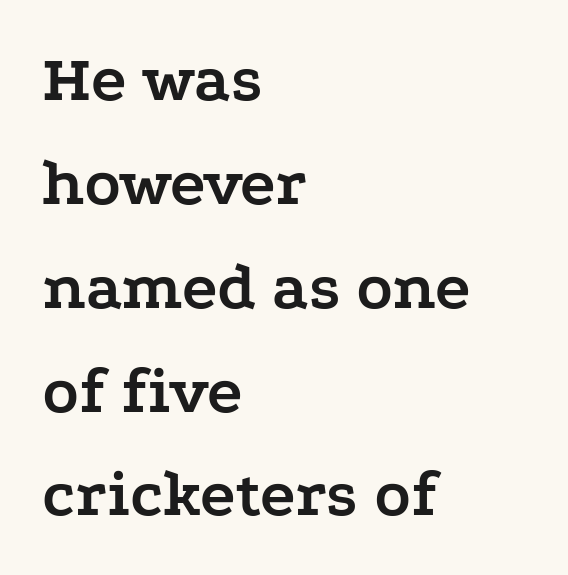
Students, note that the glyphs here touch the page at normal intervals. Line starts are locked; line ends wander. Varying glyph widths throughout — classic text-font behaviour. Little horizontal feet cap the strokes, marking this as serif type. This is roman type, the default non-slanted kind.
